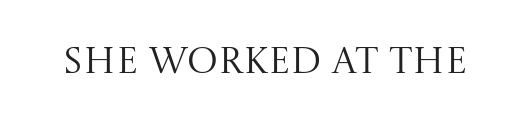
{"serif": "yes", "italic": "no", "bold": "no", "weight": "regular", "width": "normal", "stroke_contrast": "medium", "x_height": "large", "monospaced": "no", "underline": "no", "letter_spacing": "normal", "letter_spacing_em": 0.0, "glyph_px": 37}
